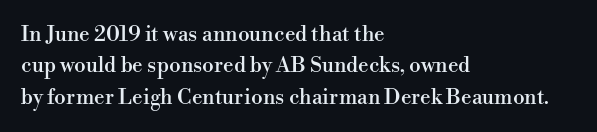
{"italic": "no", "underline": "no", "align": "left", "line_spacing": "normal", "line_spacing_ratio": 1.49, "letter_spacing": "normal", "letter_spacing_em": 0.0, "glyph_px": 21}
